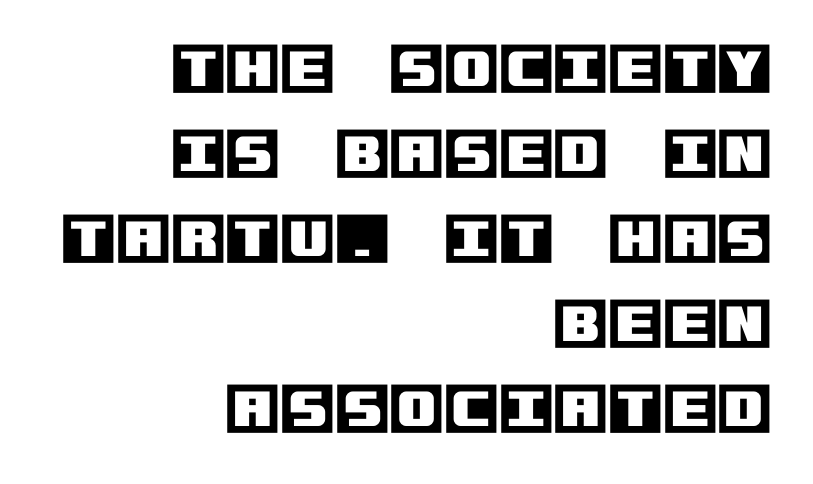
{"italic": "no", "width": "normal", "x_height": "large", "underline": "no", "align": "right", "line_spacing": "normal", "line_spacing_ratio": 1.52, "letter_spacing": "normal", "letter_spacing_em": 0.0, "glyph_px": 56}
